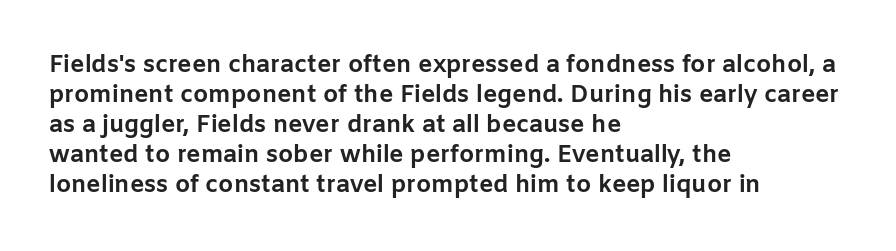
{"italic": "no", "bold": "yes", "underline": "no", "align": "left", "line_spacing": "normal", "line_spacing_ratio": 1.25, "letter_spacing": "normal", "letter_spacing_em": 0.0, "glyph_px": 24}
